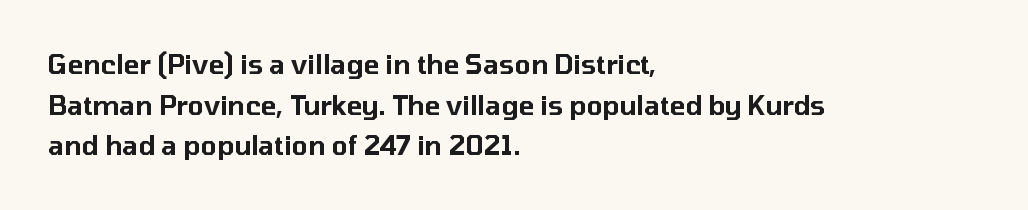
The image shows 26 px text type, upright; set left-aligned, normal line spacing (1.56x), normal letter spacing, not underlined.
